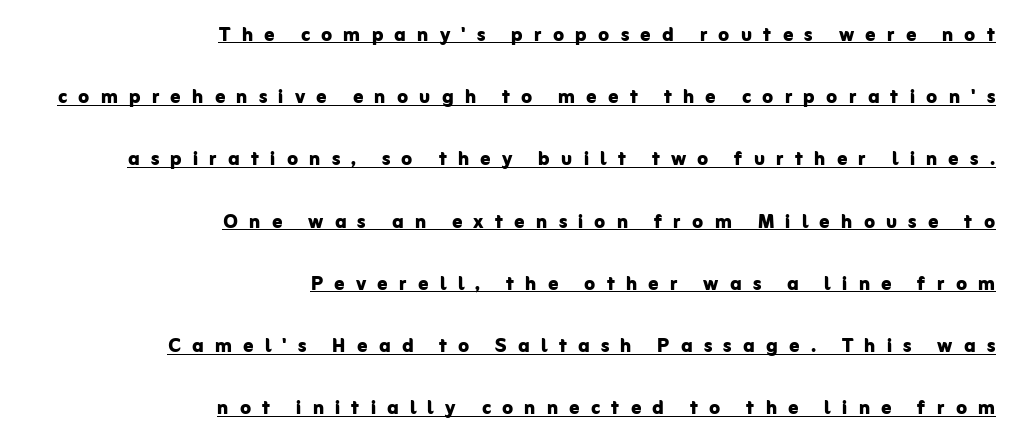
Q: Is the text bold? A: Yes.
Q: Is the text italic (slanted)? A: No, it is upright.
Q: Is the text underlined? A: Yes.
Q: How is the paragraph aligned? A: Right-aligned.
Q: Is the spacing between letters normal or unusually wide? A: Unusually wide.
Q: Is the spacing between lines tight, normal or loose? A: Loose.
